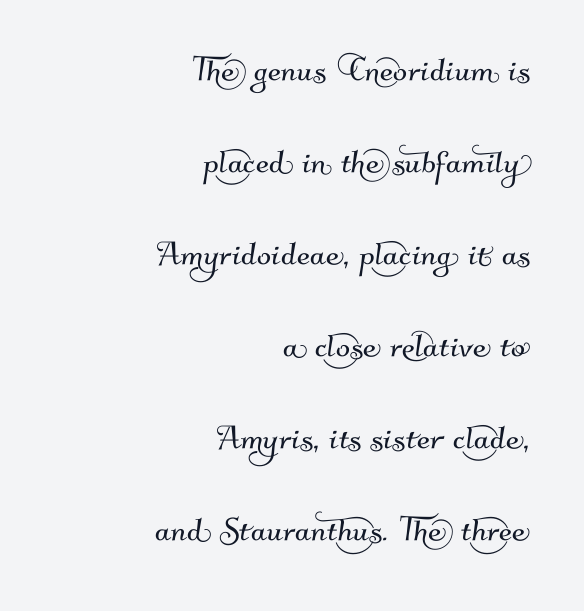
Typeset ragged left — the right edge is the straight one. Glance below the letters and you will spot only blank space. A typesetter would call this proportional, since set widths differ per character. A typesetter would call this zero additional tracking. The face used here is a sans, in the tradition of grotesques and geometrics. The line-height multiplier appears high, well above default.
